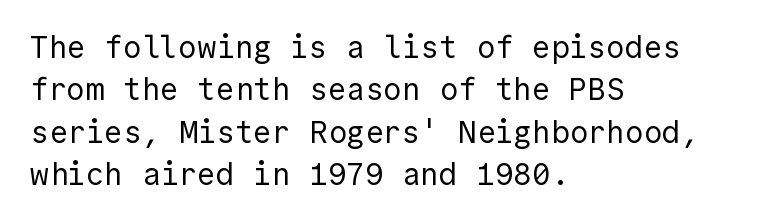
{"serif": "no", "italic": "no", "bold": "no", "weight": "regular", "width": "normal", "x_height": "medium", "underline": "no", "align": "left", "line_spacing": "normal", "line_spacing_ratio": 1.37, "letter_spacing": "normal", "letter_spacing_em": 0.0, "glyph_px": 31}
